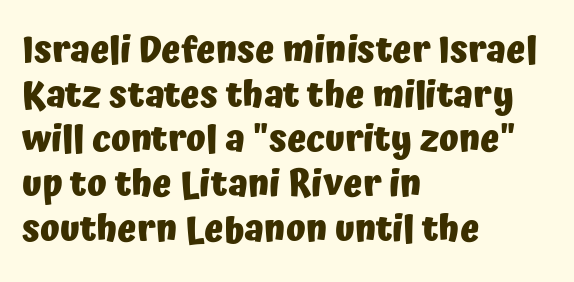
Q: Is the text bold? A: Yes.
Q: Is the text italic (slanted)? A: No, it is upright.
Q: Is the typeface a serif or a sans-serif typeface? A: Sans-serif.
Q: Is the text underlined? A: No.
Q: How is the paragraph aligned? A: Left-aligned.
Q: Is the spacing between letters normal or unusually wide? A: Normal.
Q: Width (condensed, normal, or wide)? A: Normal.
Q: Stroke contrast? A: Low.
Q: x-height? A: Medium.
Q: Monospaced? A: No.
